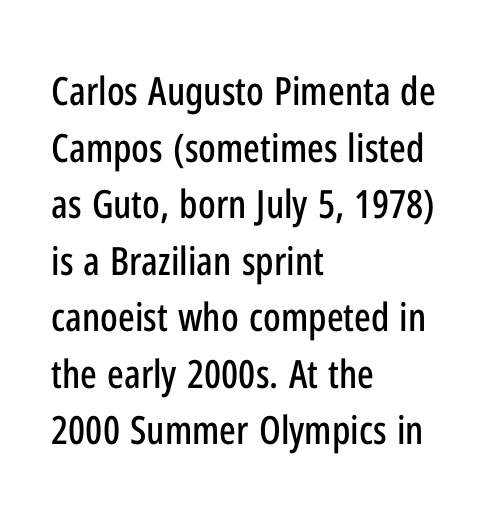
Q: Is the text italic (slanted)? A: No, it is upright.
Q: Is the typeface a serif or a sans-serif typeface? A: Sans-serif.
Q: Is the text underlined? A: No.
Q: How is the paragraph aligned? A: Left-aligned.
Q: Is the spacing between letters normal or unusually wide? A: Normal.
Q: Is the spacing between lines tight, normal or loose? A: Normal.
Q: Width (condensed, normal, or wide)? A: Condensed.
Q: Stroke contrast? A: Low.
Q: x-height? A: Medium.
Q: Monospaced? A: No.
